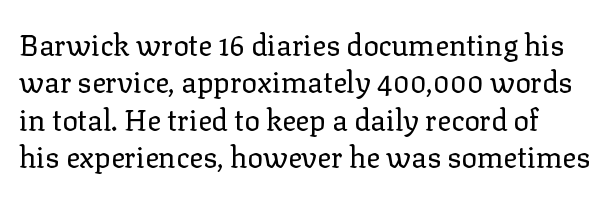
Q: Is the text bold? A: No.
Q: Is the text italic (slanted)? A: No, it is upright.
Q: Is the typeface a serif or a sans-serif typeface? A: Serif.
Q: Is the text underlined? A: No.
Q: Is the spacing between letters normal or unusually wide? A: Normal.
Q: Is the spacing between lines tight, normal or loose? A: Normal.
Q: Width (condensed, normal, or wide)? A: Normal.
Q: Stroke contrast? A: Low.
Q: x-height? A: Medium.
Q: Monospaced? A: No.
